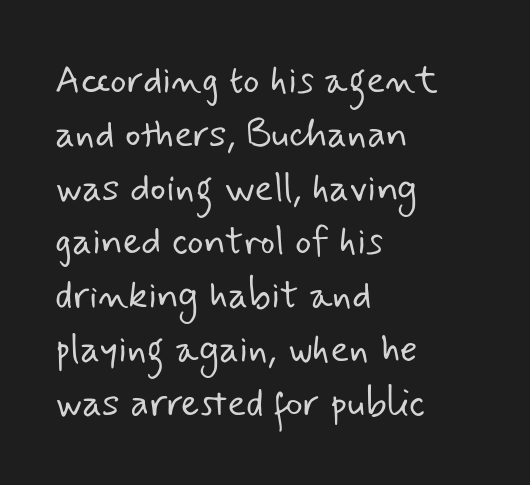
The image shows 39 px light sans-serif type; set left-aligned, normal line spacing (1.38x), normal letter spacing, not underlined; low stroke contrast and a small x-height.
